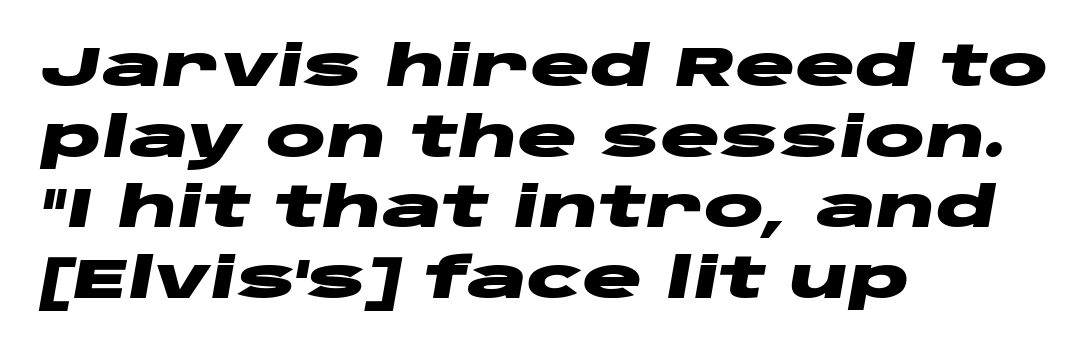
The image shows 56 px heavy, wide type, italic (leaning right); set left-aligned, normal line spacing (1.26x), normal letter spacing, not underlined; low stroke contrast and a large x-height.
